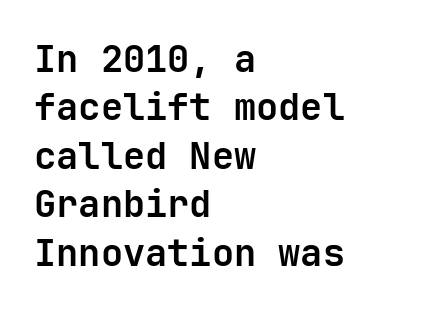
{"serif": "no", "italic": "no", "bold": "yes", "weight": "bold", "width": "normal", "stroke_contrast": "low", "x_height": "medium", "monospaced": "yes", "underline": "no", "align": "left", "line_spacing": "normal", "line_spacing_ratio": 1.31, "letter_spacing": "normal", "letter_spacing_em": 0.0, "glyph_px": 37}
